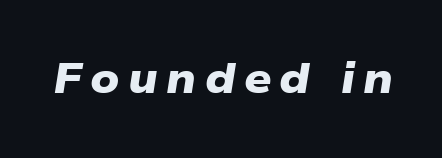
{"serif": "no", "bold": "yes", "weight": "heavy", "width": "wide", "stroke_contrast": "low", "x_height": "medium", "monospaced": "no", "underline": "no", "glyph_px": 43}
